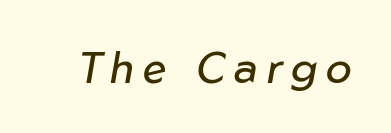
The image shows 43 px regular-weight type, italic (leaning right); set unusually wide letter spacing (+0.2 em), not underlined; low stroke contrast and a medium x-height.
